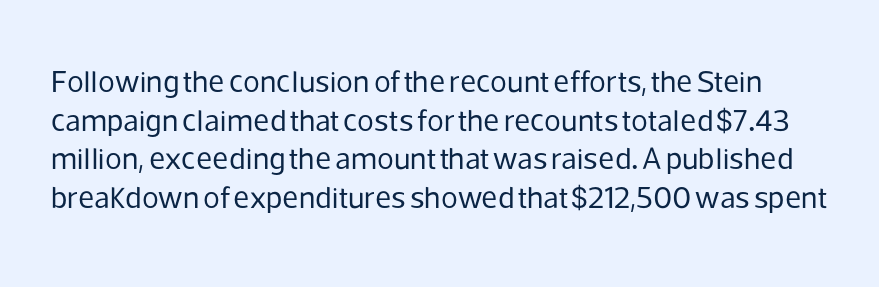
Weight: regular or lighter. Vertically, the passage feels balanced, rows spaced as you'd expect. Typographically, this falls in the sans-serif category. The letters sit at their default tracking, neither squeezed nor spread. Characters remain perfectly vertical along every line. The baseline area is clear.
